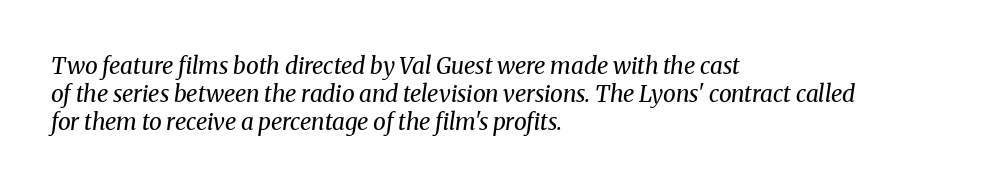
Q: Is the text bold? A: No.
Q: Is the text italic (slanted)? A: Yes, it leans right by about 8 degrees.
Q: Is the text underlined? A: No.
Q: How is the paragraph aligned? A: Left-aligned.
Q: Is the spacing between letters normal or unusually wide? A: Normal.
